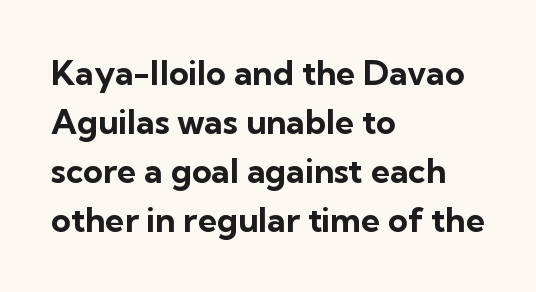
The typeface chosen for these lines omits serifs. Regarding leading, the lines here are spaced in the standard way. The line texture is even and compact thanks to regular tracking. The letters stand upright; this is a roman face. The glyphs are unaccompanied by any horizontal stroke below them. Typographic density is high because the face is bold.
